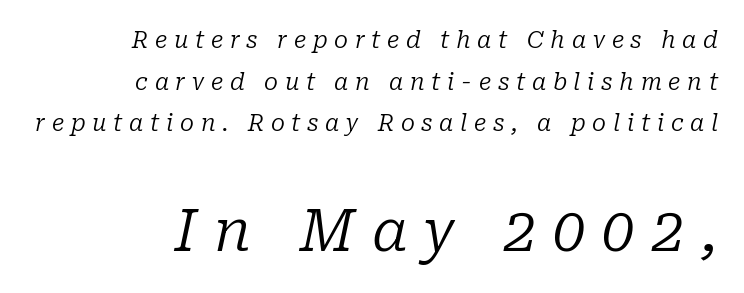
Q: Is the text bold? A: No.
Q: Is the text italic (slanted)? A: Yes, it leans right by about 10 degrees.
Q: Is the typeface a serif or a sans-serif typeface? A: Serif.
Q: Is the text underlined? A: No.
Q: How is the paragraph aligned? A: Right-aligned.
Q: Is the spacing between letters normal or unusually wide? A: Unusually wide.
Q: Which block of text is set in a larger size, the first (top) or the second (bottom)? A: The second (bottom) one.
Q: Width (condensed, normal, or wide)? A: Normal.
Q: Stroke contrast? A: Low.
Q: x-height? A: Medium.
Q: Monospaced? A: No.
